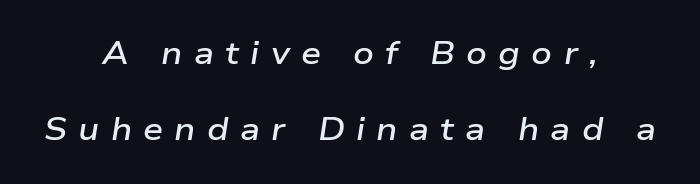
{"italic": "yes", "lean": "right", "slant_degrees": 9, "bold": "semi", "weight": "semibold", "width": "wide", "stroke_contrast": "low", "x_height": "medium", "monospaced": "no", "underline": "no", "align": "center", "line_spacing": "loose", "line_spacing_ratio": 2.38, "letter_spacing": "wide", "letter_spacing_em": 0.35, "glyph_px": 32}
